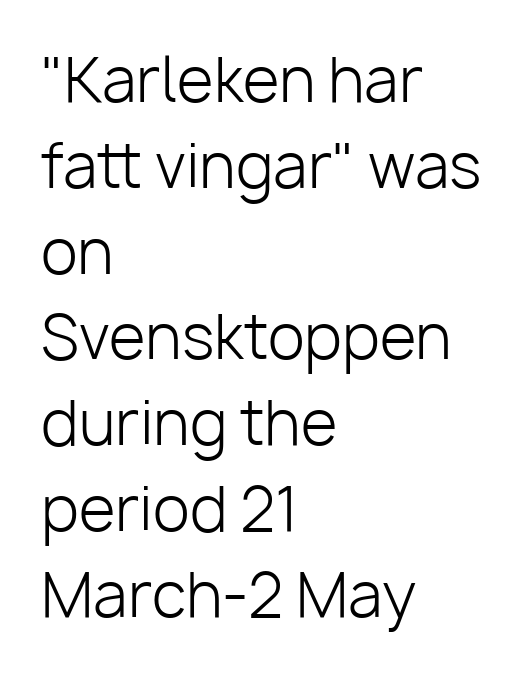
The image shows 60 px light sans-serif type, upright; set left-aligned, normal line spacing (1.43x), normal letter spacing, not underlined; low stroke contrast and a medium x-height.
